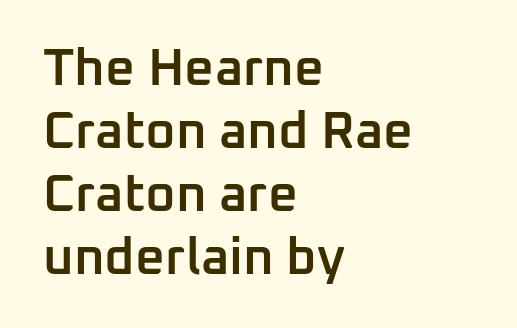
The image shows 52 px semibold sans-serif type, upright; set left-aligned, line spacing 1.21x, normal letter spacing, not underlined; low stroke contrast and a medium x-height.
